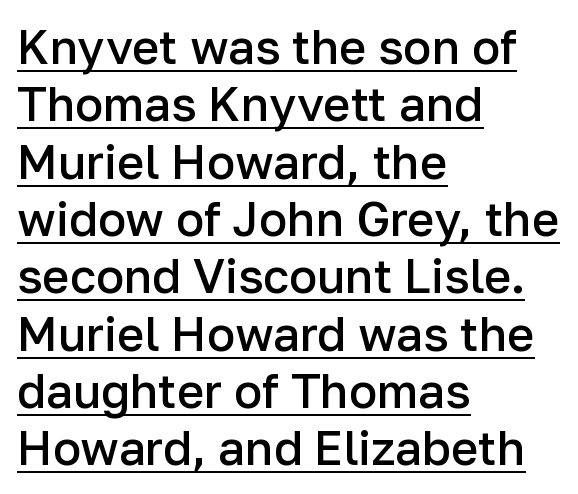
Q: Is the text bold? A: Semi-bold.
Q: Is the text italic (slanted)? A: No, it is upright.
Q: Is the typeface a serif or a sans-serif typeface? A: Sans-serif.
Q: Is the text underlined? A: Yes.
Q: How is the paragraph aligned? A: Left-aligned.
Q: Is the spacing between letters normal or unusually wide? A: Normal.
Q: Width (condensed, normal, or wide)? A: Normal.
Q: Stroke contrast? A: Low.
Q: x-height? A: Medium.
Q: Monospaced? A: No.
